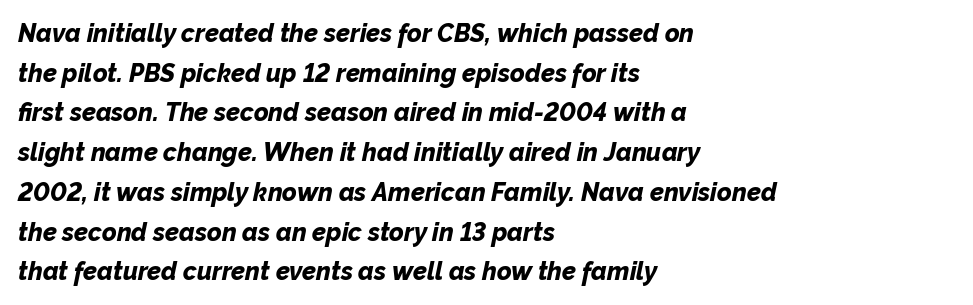
The image shows 25 px bold type, italic (leaning right); set left-aligned, normal line spacing (1.59x), normal letter spacing, not underlined.
